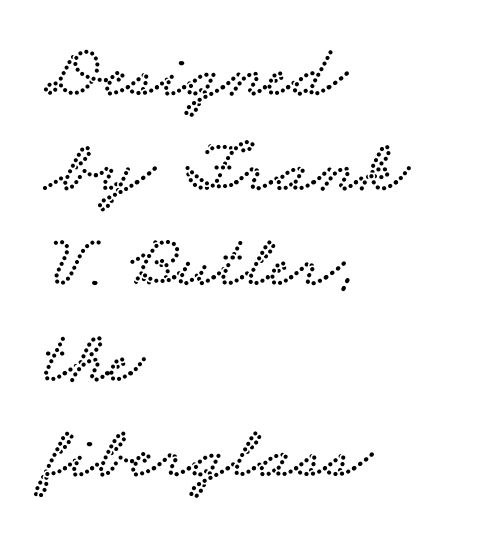
Q: Is the typeface a serif or a sans-serif typeface? A: Serif.
Q: Is the text underlined? A: No.
Q: How is the paragraph aligned? A: Left-aligned.
Q: Is the spacing between letters normal or unusually wide? A: Normal.
Q: Is the spacing between lines tight, normal or loose? A: Normal.
Q: Width (condensed, normal, or wide)? A: Wide.
Q: Stroke contrast? A: Low.
Q: x-height? A: Small.
Q: Monospaced? A: No.
